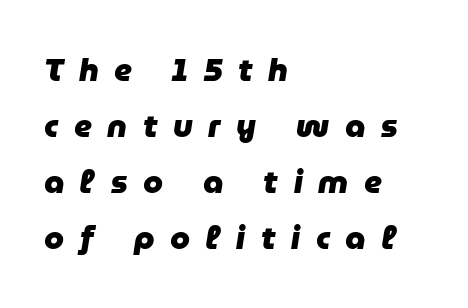
The image shows 32 px heavy type, italic (leaning right); set left-aligned, line spacing 1.75x, unusually wide letter spacing (+0.49 em), not underlined; low stroke contrast and a medium x-height.
